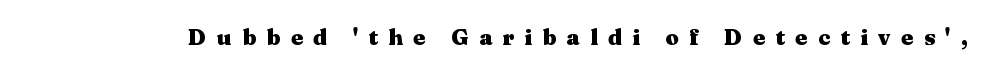
The image shows 23 px bold type, upright; set unusually wide letter spacing (+0.46 em), not underlined.
